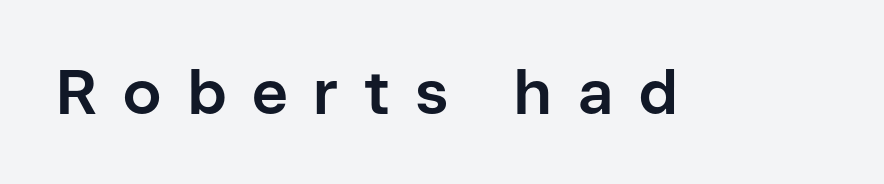
{"serif": "no", "italic": "no", "bold": "yes", "weight": "bold", "width": "normal", "stroke_contrast": "low", "x_height": "medium", "monospaced": "no", "underline": "no", "letter_spacing": "wide", "letter_spacing_em": 0.41, "glyph_px": 62}
